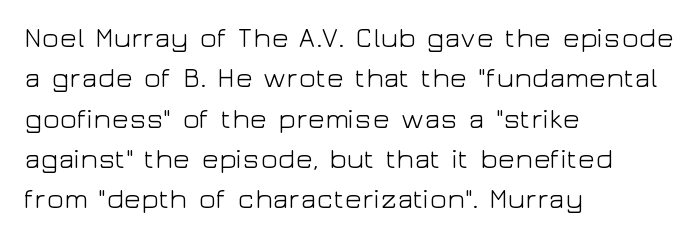
The image shows 28 px light, wide sans-serif type, upright; set left-aligned, normal line spacing (1.44x), normal letter spacing, not underlined; low stroke contrast and a medium x-height.
